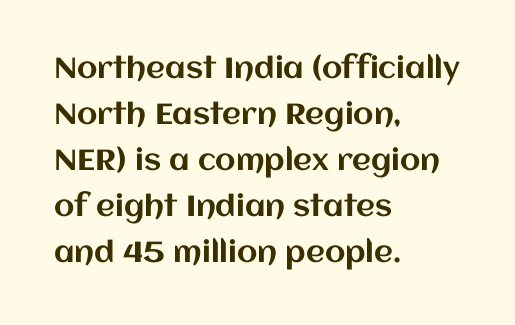
The image shows 29 px text type, upright; set left-aligned, normal line spacing (1.59x), normal letter spacing, not underlined; medium stroke contrast and a large x-height.
